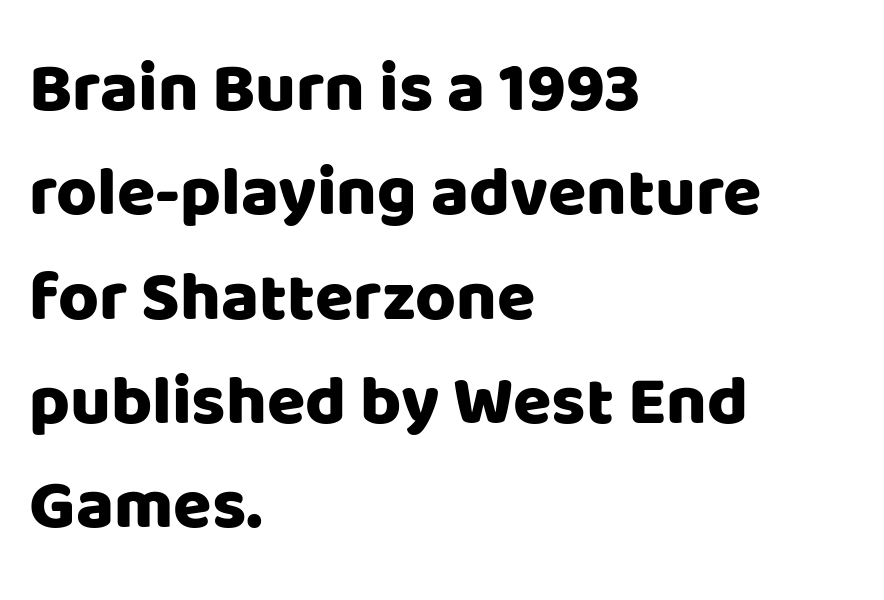
The type is set solid horizontally, with unmodified tracking. Nothing sits at the stroke ends, so this counts as sans-serif. The font's upright variant was chosen for this text. Students, observe: this is what conventionally led text looks like. Spacing verdict: proportional, widths tailored to each character.
